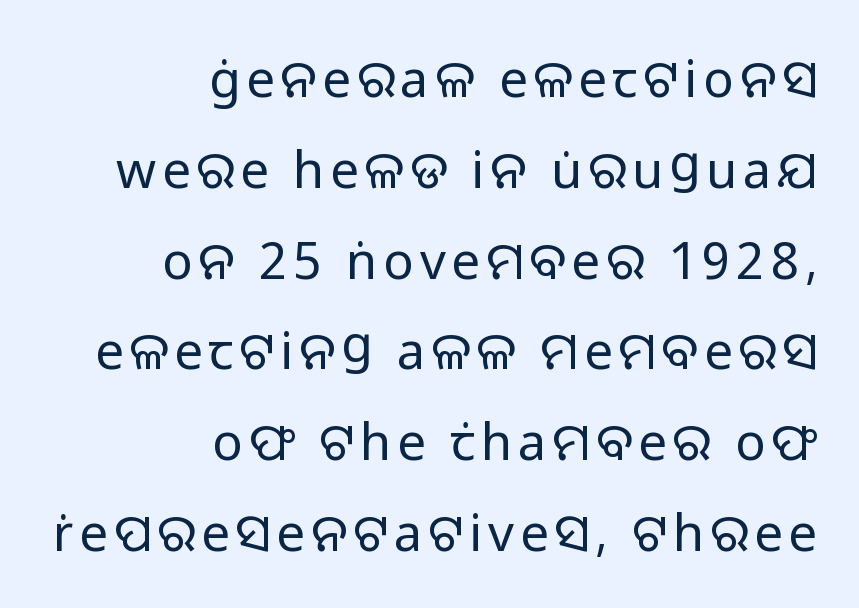
Q: Is the text bold? A: No.
Q: Is the text italic (slanted)? A: No, it is upright.
Q: Is the typeface a serif or a sans-serif typeface? A: Sans-serif.
Q: Is the text underlined? A: No.
Q: How is the paragraph aligned? A: Right-aligned.
Q: Width (condensed, normal, or wide)? A: Normal.
Q: Stroke contrast? A: Low.
Q: x-height? A: Medium.
Q: Monospaced? A: No.
